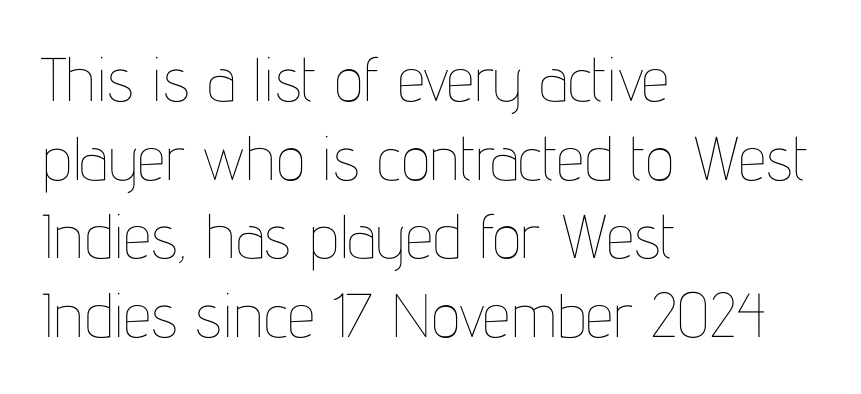
Does extra space separate the letters? No, they use regular spacing. The rows are spaced the way most documents space them. Visually the block forms a straight wall on the left and a jagged coastline on the right. Character widths vary here, with narrow letters taking less room than wide ones.
